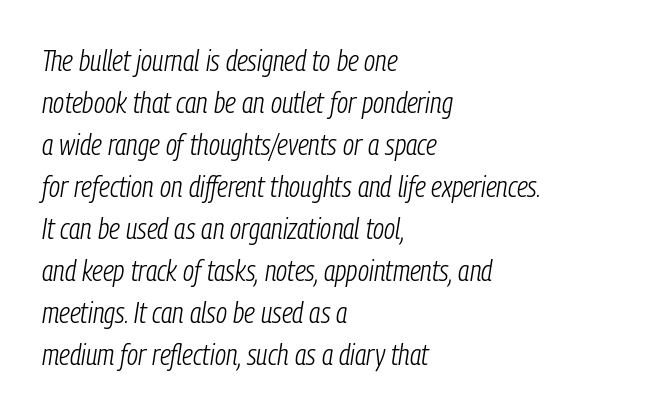
Q: Is the text bold? A: No.
Q: Is the text italic (slanted)? A: Yes, it leans right by about 9 degrees.
Q: Is the text underlined? A: No.
Q: How is the paragraph aligned? A: Left-aligned.
Q: Is the spacing between letters normal or unusually wide? A: Normal.
Q: Is the spacing between lines tight, normal or loose? A: Normal.
Q: Width (condensed, normal, or wide)? A: Condensed.
Q: Stroke contrast? A: Low.
Q: x-height? A: Medium.
Q: Monospaced? A: No.
